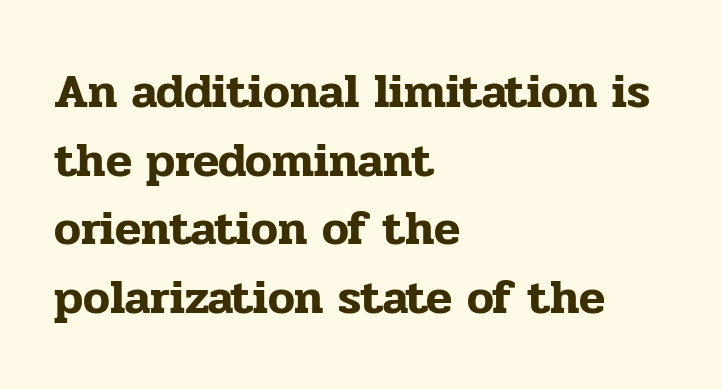
The image shows 48 px serif type, upright; set left-aligned, normal line spacing (1.43x), normal letter spacing, not underlined; low stroke contrast and a medium x-height.
